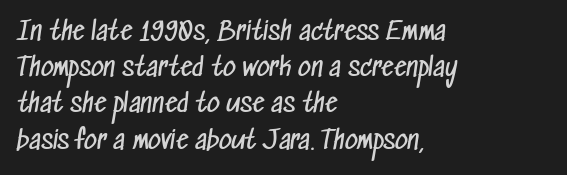
Q: Is the text bold? A: No.
Q: Is the text underlined? A: No.
Q: How is the paragraph aligned? A: Left-aligned.
Q: Is the spacing between letters normal or unusually wide? A: Normal.
Q: Is the spacing between lines tight, normal or loose? A: Normal.
